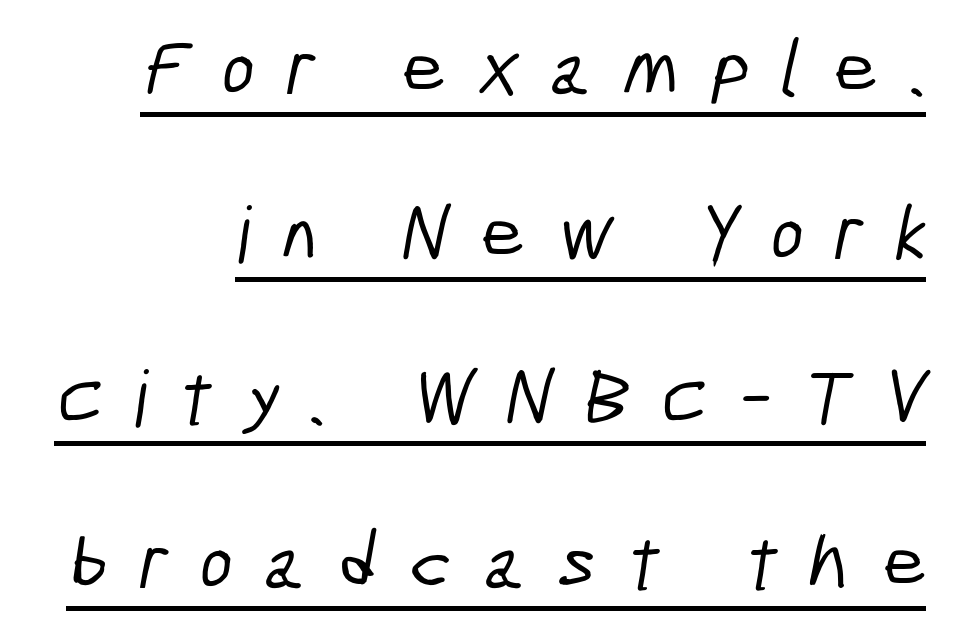
{"serif": "no", "width": "condensed", "stroke_contrast": "low", "x_height": "medium", "monospaced": "no", "underline": "yes", "align": "right", "line_spacing": "loose", "line_spacing_ratio": 2.11, "letter_spacing": "wide", "letter_spacing_em": 0.41, "glyph_px": 78}
